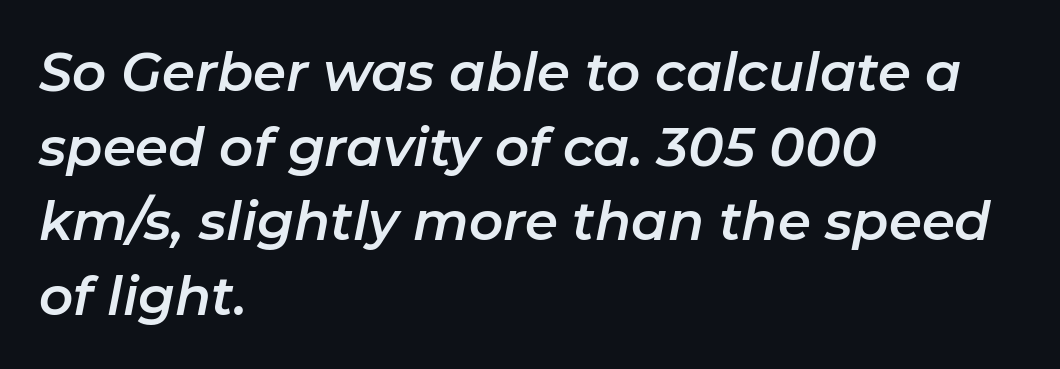
{"italic": "yes", "lean": "right", "slant_degrees": 11, "width": "normal", "stroke_contrast": "low", "x_height": "medium", "monospaced": "no", "underline": "no", "align": "left", "line_spacing": "normal", "line_spacing_ratio": 1.41, "letter_spacing": "normal", "letter_spacing_em": 0.0, "glyph_px": 53}
